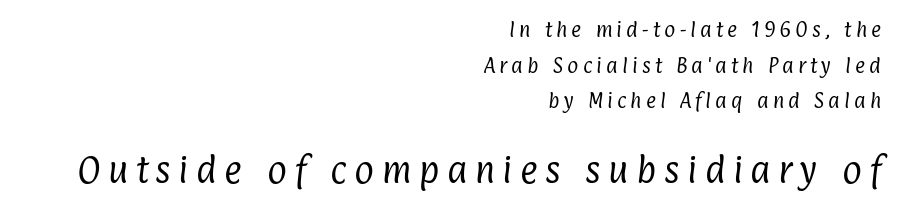
The image shows 30 px regular-weight, condensed sans-serif type; set right-aligned, loose line spacing (2.09x), unusually wide letter spacing (+0.25 em), not underlined; the second (bottom) block is 1.76x larger; low stroke contrast and a medium x-height.
